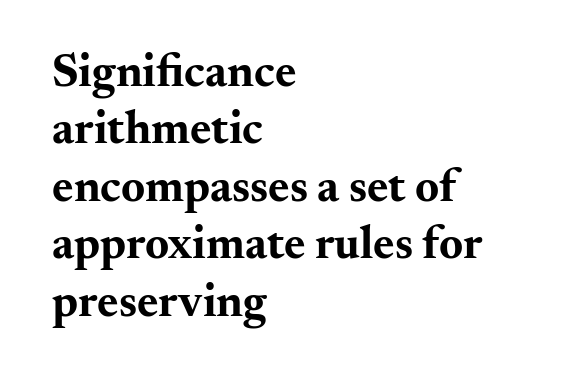
Q: Is the text bold? A: Yes.
Q: Is the text italic (slanted)? A: No, it is upright.
Q: Is the typeface a serif or a sans-serif typeface? A: Serif.
Q: Is the text underlined? A: No.
Q: How is the paragraph aligned? A: Left-aligned.
Q: Is the spacing between letters normal or unusually wide? A: Normal.
Q: Is the spacing between lines tight, normal or loose? A: Normal.
Q: Width (condensed, normal, or wide)? A: Wide.
Q: Stroke contrast? A: Medium.
Q: x-height? A: Small.
Q: Monospaced? A: No.
